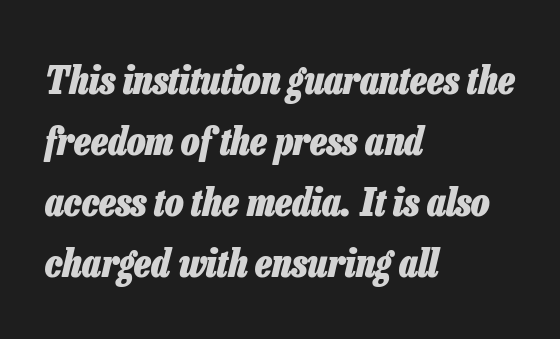
This sample is left-justified, so line endings fall wherever the words run out. Strong, thick strokes mark this as bold type. No word sits above an underline. Between one letter and the next there's only the usual sliver of space. Is there much room between lines? A standard amount, neither cramped nor airy. Character widths vary here, with narrow letters taking less room than wide ones.
